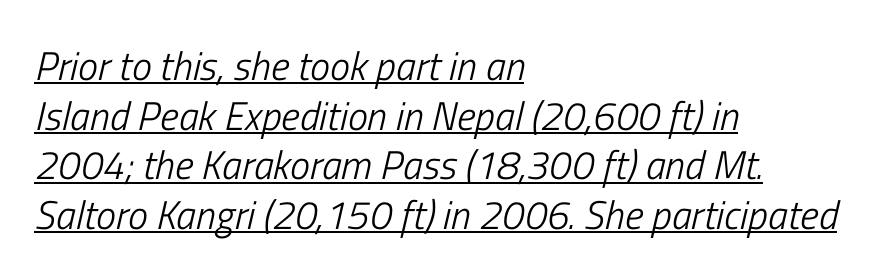
The image shows 40 px light, condensed type, italic (leaning right); set left-aligned, line spacing 1.24x, normal letter spacing, underlined; low stroke contrast and a medium x-height.
